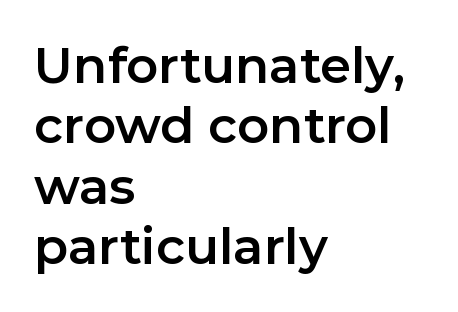
{"serif": "no", "italic": "no", "width": "normal", "stroke_contrast": "low", "x_height": "medium", "monospaced": "no", "underline": "no", "align": "left", "line_spacing_ratio": 1.21, "letter_spacing": "normal", "letter_spacing_em": 0.0, "glyph_px": 50}
